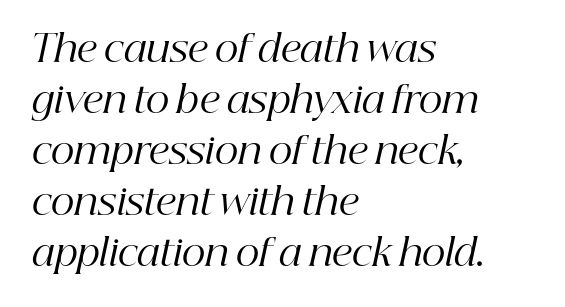
Tall strokes in this sample are angled rather than plumb. Decoration check: the copy has no underline. The lines are quadded left. This is not heavy type; no bold has been used.
